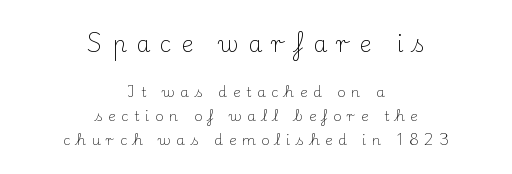
Q: Is the text bold? A: No.
Q: Is the text italic (slanted)? A: No, it is upright.
Q: Is the text underlined? A: No.
Q: How is the paragraph aligned? A: Centered.
Q: Is the spacing between letters normal or unusually wide? A: Unusually wide.
Q: Is the spacing between lines tight, normal or loose? A: Normal.
Q: Which block of text is set in a larger size, the first (top) or the second (bottom)? A: The first (top) one.
